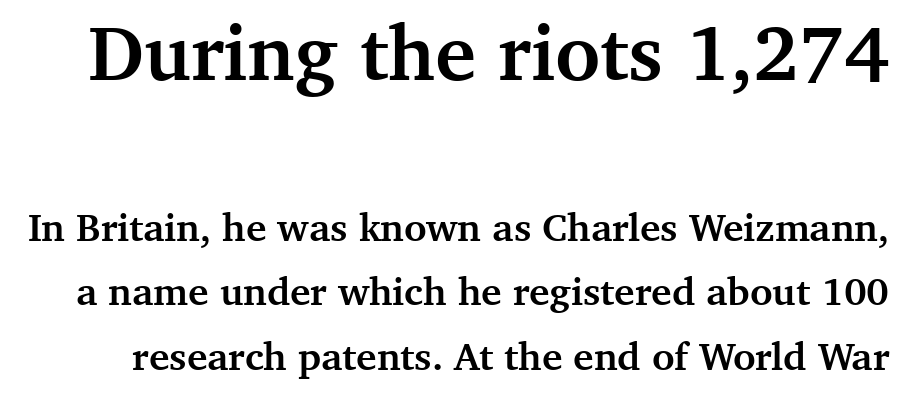
The image shows 78 px semibold serif type, upright; set normal line spacing (1.65x), normal letter spacing, not underlined; the first (top) block is 2.0x larger; medium stroke contrast and a medium x-height.
